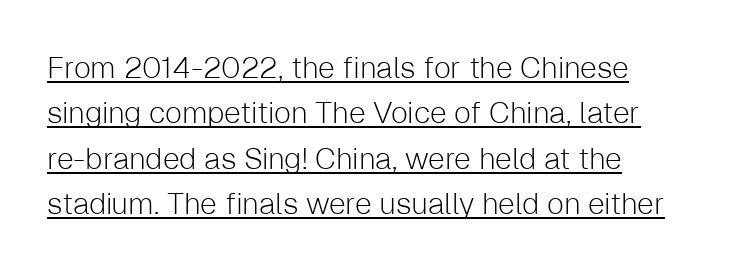
The image shows 30 px light sans-serif type, upright; set left-aligned, normal line spacing (1.51x), normal letter spacing, underlined; low stroke contrast and a medium x-height.
